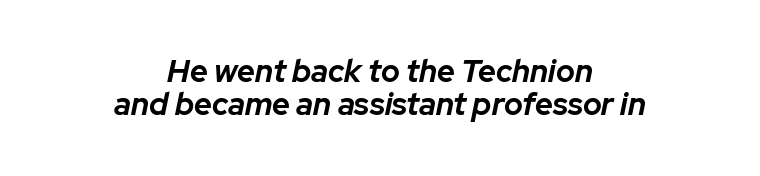
Q: Is the text bold? A: Yes.
Q: Is the text italic (slanted)? A: Yes, it leans right by about 12 degrees.
Q: Is the text underlined? A: No.
Q: How is the paragraph aligned? A: Centered.
Q: Is the spacing between letters normal or unusually wide? A: Normal.
Q: Is the spacing between lines tight, normal or loose? A: Tight.
Q: Width (condensed, normal, or wide)? A: Normal.
Q: Stroke contrast? A: Low.
Q: x-height? A: Medium.
Q: Monospaced? A: No.
